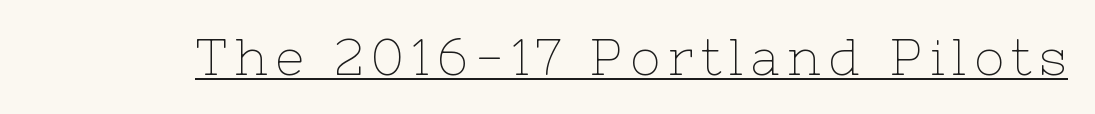
Q: Is the text bold? A: No.
Q: Is the text italic (slanted)? A: No, it is upright.
Q: Is the typeface a serif or a sans-serif typeface? A: Serif.
Q: Is the text underlined? A: Yes.
Q: Width (condensed, normal, or wide)? A: Normal.
Q: Stroke contrast? A: Low.
Q: x-height? A: Medium.
Q: Monospaced? A: No.
